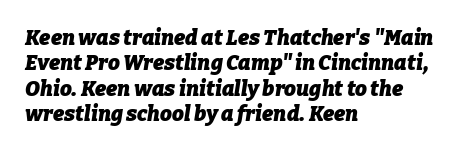
{"italic": "yes", "lean": "right", "slant_degrees": 9, "bold": "yes", "underline": "no", "align": "left", "line_spacing_ratio": 1.21, "letter_spacing": "normal", "letter_spacing_em": 0.0, "glyph_px": 21}
